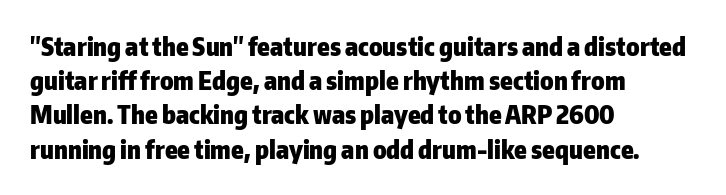
{"italic": "no", "bold": "yes", "underline": "no", "align": "left", "line_spacing": "normal", "line_spacing_ratio": 1.37, "letter_spacing": "normal", "letter_spacing_em": 0.0, "glyph_px": 25}
